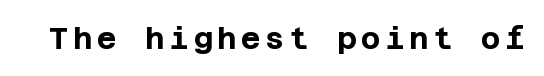
Q: Is the text bold? A: Yes.
Q: Is the text italic (slanted)? A: No, it is upright.
Q: Is the typeface a serif or a sans-serif typeface? A: Sans-serif.
Q: Is the text underlined? A: No.
Q: Width (condensed, normal, or wide)? A: Normal.
Q: Stroke contrast? A: Low.
Q: x-height? A: Large.
